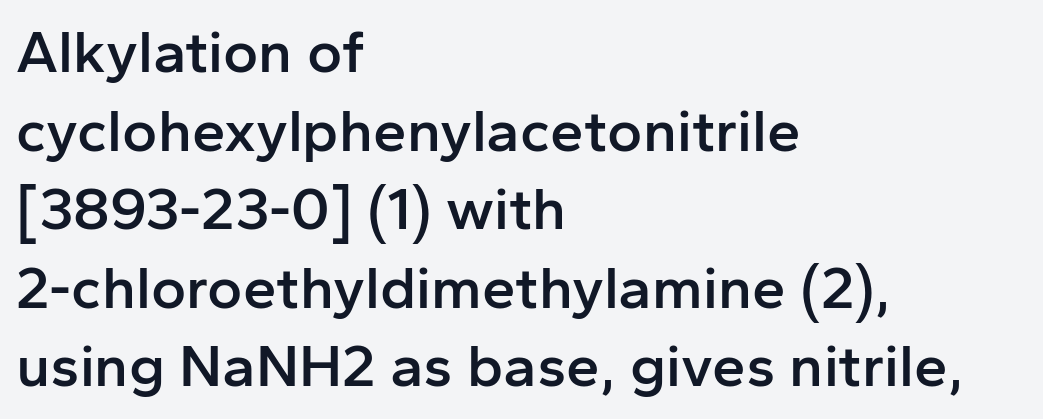
Q: Is the text bold? A: Semi-bold.
Q: Is the text italic (slanted)? A: No, it is upright.
Q: Is the typeface a serif or a sans-serif typeface? A: Sans-serif.
Q: Is the text underlined? A: No.
Q: How is the paragraph aligned? A: Left-aligned.
Q: Is the spacing between letters normal or unusually wide? A: Normal.
Q: Is the spacing between lines tight, normal or loose? A: Normal.
Q: Width (condensed, normal, or wide)? A: Normal.
Q: Stroke contrast? A: Low.
Q: x-height? A: Medium.
Q: Monospaced? A: No.
